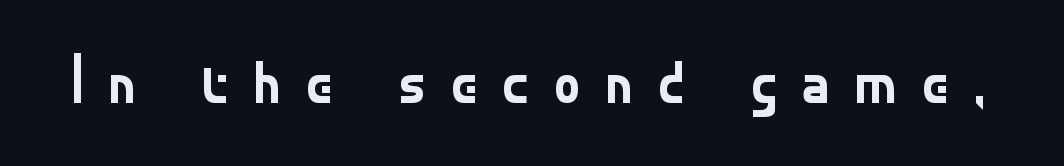
The letters advance in unequal steps, a hallmark of proportional type. Stem width sits at or under what a default text font uses. The foot of each line stays bare and open. You could only call the tracking loose — the letters float apart.
